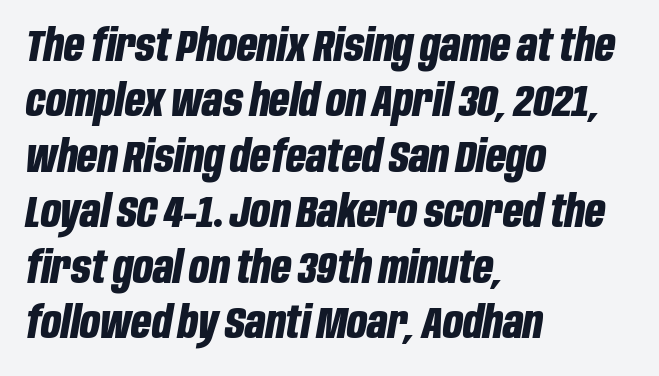
This sample keeps an unexceptional amount of space between lines. The baseline area is clear. If you drew a ruler down the left edge, every line would touch it. In terms of posture, this sample is oblique. In terms of letterspacing, this is plain default setting.
